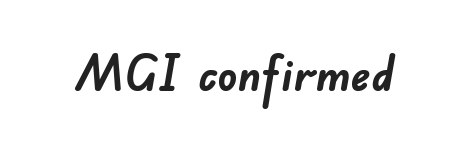
Descenders are the only things crossing below the line. How heavy is the stroke? Heavy — this is a bold. Short note: letters normally spaced. A typesetter would call this proportional, since set widths differ per character. Unlike a traditional serif, this face leaves its strokes unadorned.
